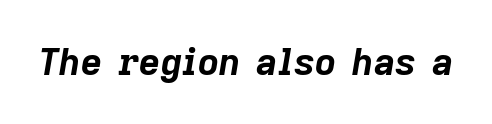
The image shows 37 px bold type, italic (leaning right); set normal letter spacing, not underlined; low stroke contrast and a medium x-height.
